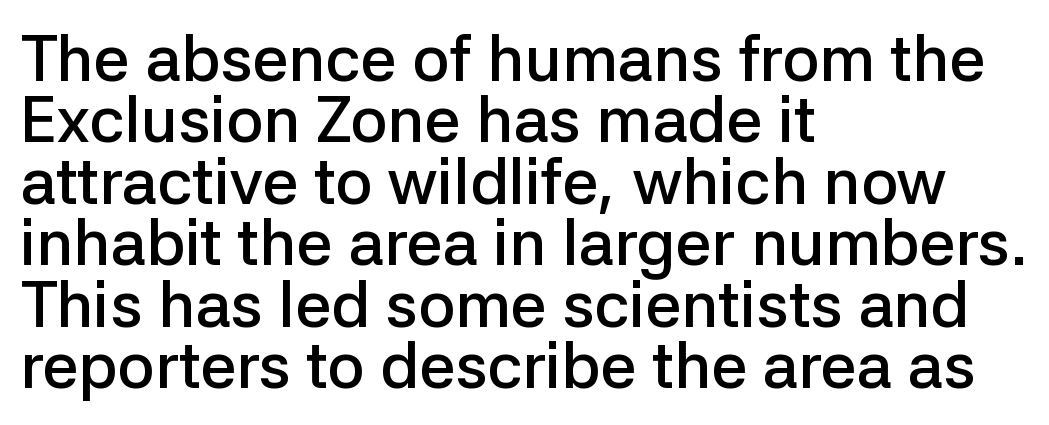
Q: Is the text bold? A: Semi-bold.
Q: Is the text italic (slanted)? A: No, it is upright.
Q: Is the typeface a serif or a sans-serif typeface? A: Sans-serif.
Q: Is the text underlined? A: No.
Q: How is the paragraph aligned? A: Left-aligned.
Q: Is the spacing between letters normal or unusually wide? A: Normal.
Q: Is the spacing between lines tight, normal or loose? A: Tight.
Q: Width (condensed, normal, or wide)? A: Normal.
Q: Stroke contrast? A: Low.
Q: x-height? A: Medium.
Q: Monospaced? A: No.
